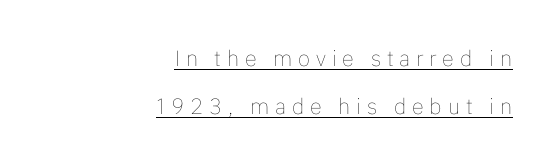
{"italic": "no", "bold": "no", "underline": "yes", "align": "right", "line_spacing": "loose", "line_spacing_ratio": 2.17, "letter_spacing": "wide", "letter_spacing_em": 0.26, "glyph_px": 22}
